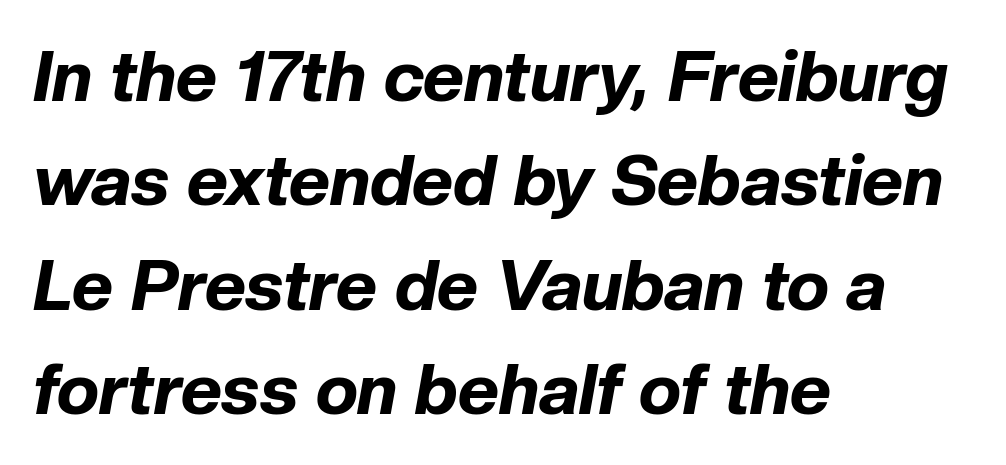
The area under the type is left untouched. The space between consecutive lines is moderate. Heavy-handed strokes throughout: this text is bold. Reading down the block, your eye returns to a fixed left position each line.
